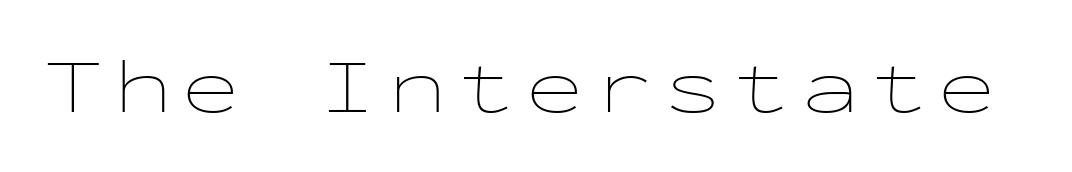
The image shows 79 px thin, wide type, upright, monospaced; set not underlined; low stroke contrast and a medium x-height.
